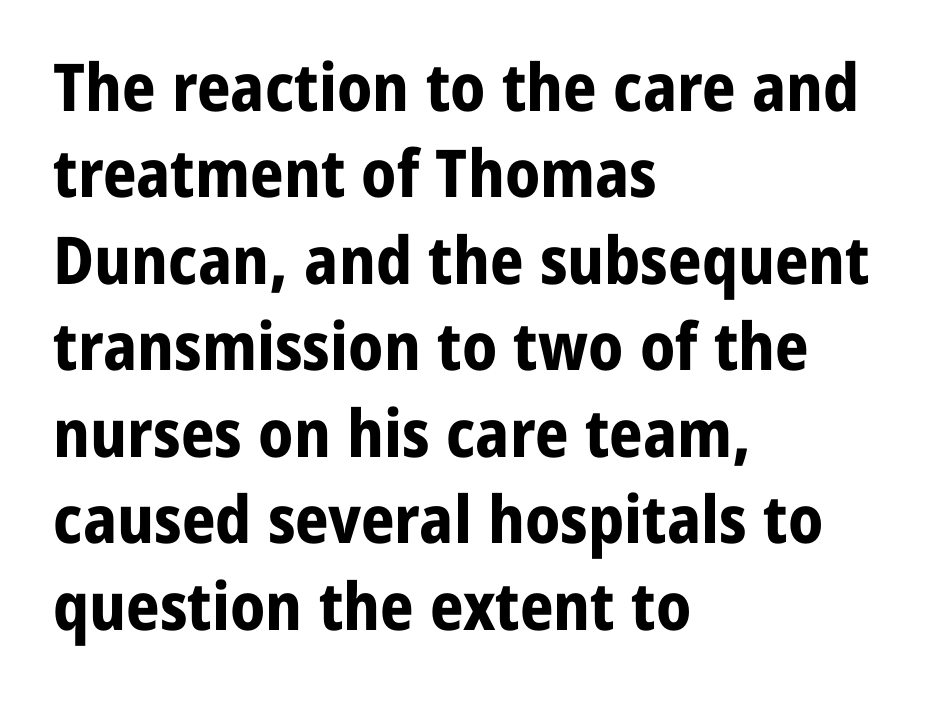
The image shows 66 px bold sans-serif type, upright; set left-aligned, normal line spacing (1.31x), normal letter spacing, not underlined; low stroke contrast and a medium x-height.
